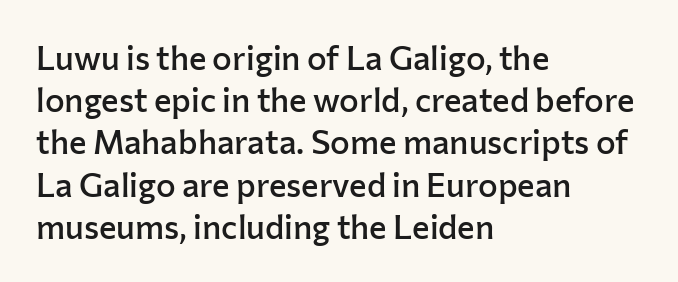
The image shows 33 px semibold sans-serif type, upright; set left-aligned, normal line spacing (1.28x), normal letter spacing, not underlined; low stroke contrast and a medium x-height.
